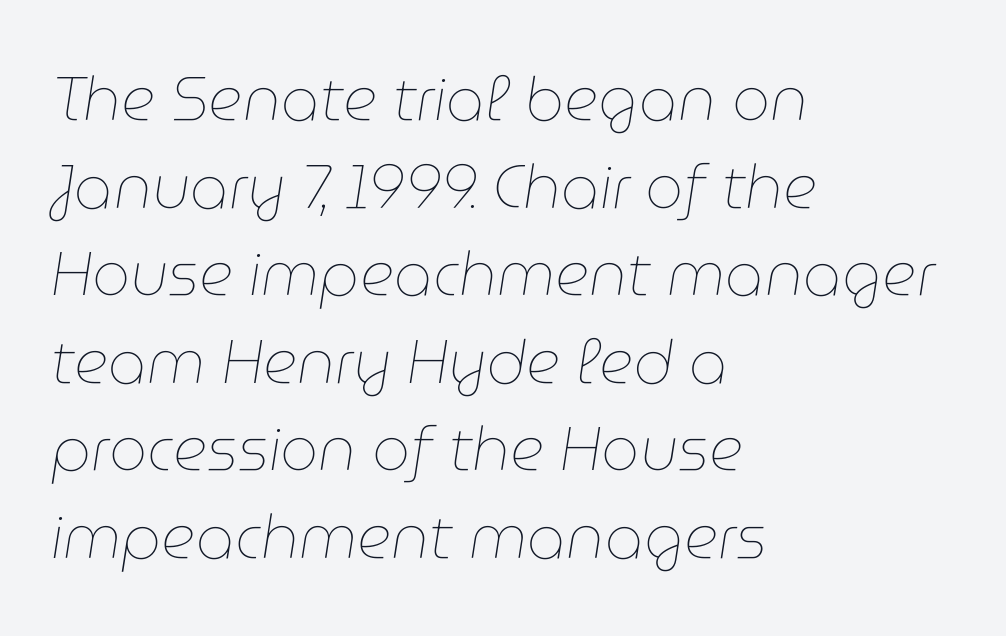
Q: Is the text bold? A: No.
Q: Is the text italic (slanted)? A: Yes, it leans right by about 9 degrees.
Q: Is the text underlined? A: No.
Q: How is the paragraph aligned? A: Left-aligned.
Q: Is the spacing between letters normal or unusually wide? A: Normal.
Q: Is the spacing between lines tight, normal or loose? A: Normal.
Q: Width (condensed, normal, or wide)? A: Normal.
Q: Stroke contrast? A: Low.
Q: x-height? A: Medium.
Q: Monospaced? A: No.
